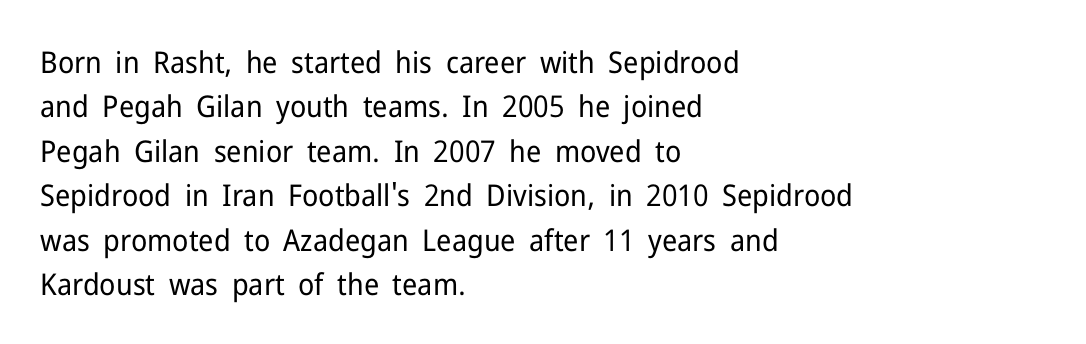
All the whitespace from short lines collects on the right. Check under the words: just untouched page. The horizontal fit of the characters is conventional and even. Grotesque or geometric, the face here clearly has no serifs.
